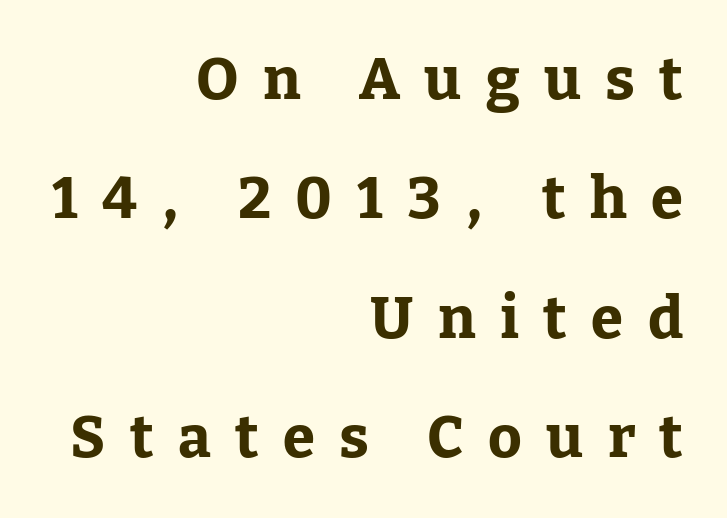
Note the varied advance widths — an 'i' is clearly narrower than an 'm'. Does the weight exceed regular? Yes, all the way to bold. Horizontal bands of white between lines are thick stripes. Substantial extra tracking has been applied to these lines.
